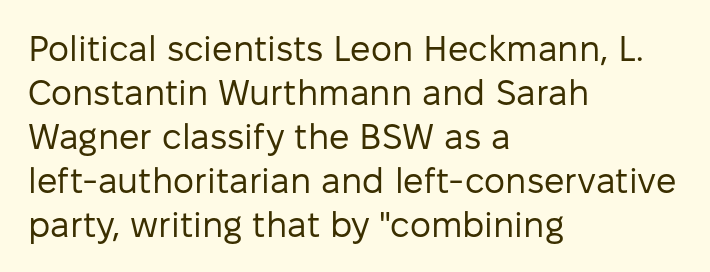
The image shows 36 px regular-weight sans-serif type, upright; set left-aligned, line spacing 1.22x, normal letter spacing, not underlined; low stroke contrast and a medium x-height.
